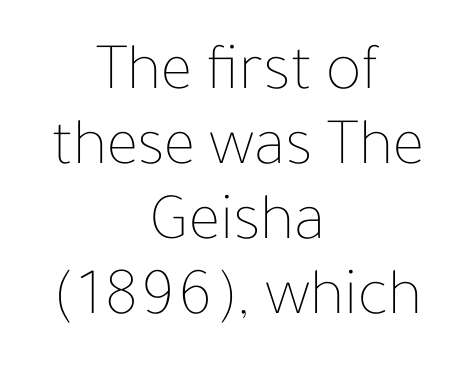
{"italic": "no", "bold": "no", "weight": "thin", "width": "normal", "stroke_contrast": "low", "x_height": "medium", "monospaced": "no", "underline": "no", "align": "center", "line_spacing": "tight", "line_spacing_ratio": 1.12, "letter_spacing": "normal", "letter_spacing_em": 0.0, "glyph_px": 67}
